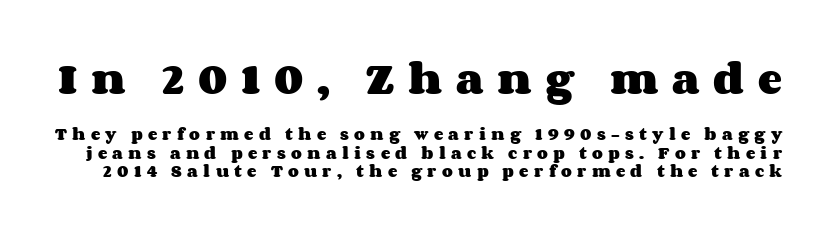
Q: Is the text bold? A: Yes.
Q: Is the text italic (slanted)? A: No, it is upright.
Q: Is the text underlined? A: No.
Q: Is the spacing between letters normal or unusually wide? A: Unusually wide.
Q: Is the spacing between lines tight, normal or loose? A: Normal.
Q: Which block of text is set in a larger size, the first (top) or the second (bottom)? A: The first (top) one.
Q: Width (condensed, normal, or wide)? A: Wide.
Q: Stroke contrast? A: Medium.
Q: x-height? A: Large.
Q: Monospaced? A: No.
